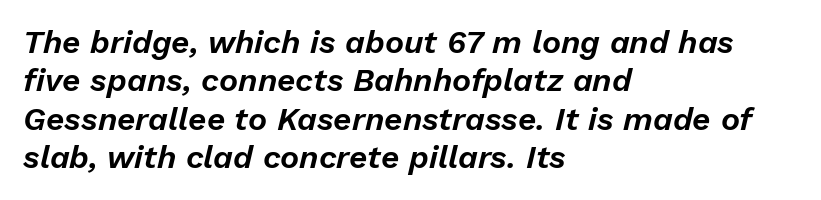
{"italic": "yes", "lean": "right", "slant_degrees": 13, "width": "normal", "stroke_contrast": "low", "x_height": "medium", "monospaced": "no", "underline": "no", "align": "left", "line_spacing_ratio": 1.2, "letter_spacing": "normal", "letter_spacing_em": 0.0, "glyph_px": 32}
